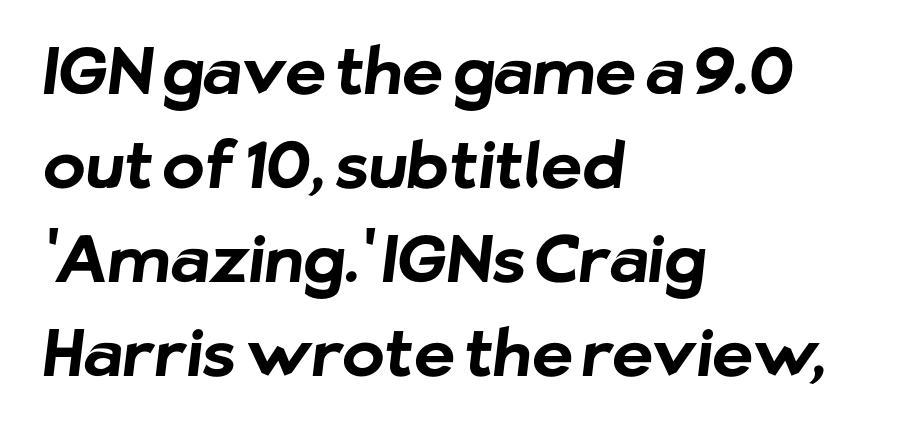
{"serif": "no", "bold": "yes", "weight": "bold", "width": "normal", "stroke_contrast": "low", "x_height": "medium", "monospaced": "no", "underline": "no", "align": "left", "line_spacing": "normal", "line_spacing_ratio": 1.47, "letter_spacing": "normal", "letter_spacing_em": 0.0, "glyph_px": 64}
